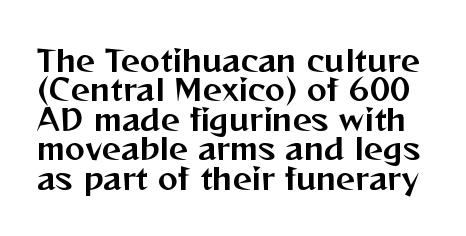
{"serif": "no", "italic": "no", "width": "normal", "stroke_contrast": "medium", "x_height": "medium", "monospaced": "no", "underline": "no", "line_spacing": "tight", "line_spacing_ratio": 0.98, "letter_spacing": "normal", "letter_spacing_em": 0.0, "glyph_px": 30}
